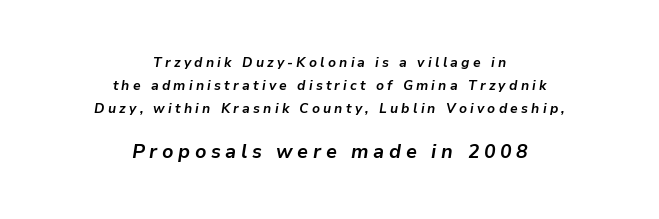
Q: Is the text bold? A: Yes.
Q: Is the text italic (slanted)? A: Yes, it leans right by about 9 degrees.
Q: Is the text underlined? A: No.
Q: How is the paragraph aligned? A: Centered.
Q: Is the spacing between letters normal or unusually wide? A: Unusually wide.
Q: Is the spacing between lines tight, normal or loose? A: Normal.
Q: Which block of text is set in a larger size, the first (top) or the second (bottom)? A: The second (bottom) one.
